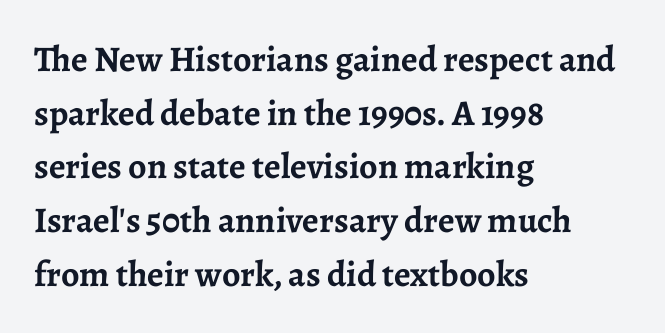
Q: Is the text bold? A: Yes.
Q: Is the text italic (slanted)? A: No, it is upright.
Q: Is the typeface a serif or a sans-serif typeface? A: Serif.
Q: Is the text underlined? A: No.
Q: How is the paragraph aligned? A: Left-aligned.
Q: Is the spacing between letters normal or unusually wide? A: Normal.
Q: Is the spacing between lines tight, normal or loose? A: Normal.
Q: Width (condensed, normal, or wide)? A: Normal.
Q: Stroke contrast? A: Low.
Q: x-height? A: Medium.
Q: Monospaced? A: No.
